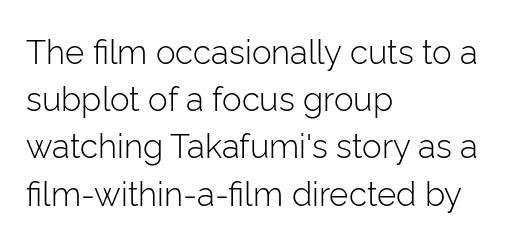
Q: Is the text bold? A: No.
Q: Is the text italic (slanted)? A: No, it is upright.
Q: Is the typeface a serif or a sans-serif typeface? A: Sans-serif.
Q: Is the text underlined? A: No.
Q: How is the paragraph aligned? A: Left-aligned.
Q: Is the spacing between letters normal or unusually wide? A: Normal.
Q: Is the spacing between lines tight, normal or loose? A: Normal.
Q: Width (condensed, normal, or wide)? A: Normal.
Q: Stroke contrast? A: Low.
Q: x-height? A: Medium.
Q: Monospaced? A: No.
